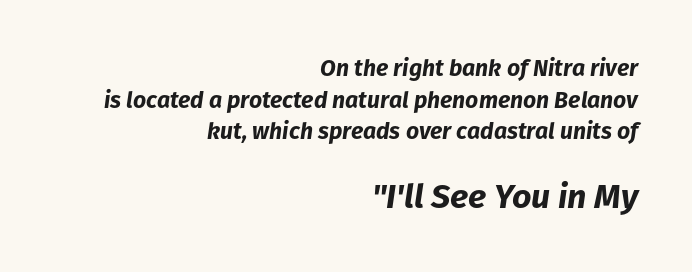
The image shows 34 px bold type, italic (leaning right); set right-aligned, normal line spacing (1.37x), normal letter spacing, not underlined; the second (bottom) block is 1.48x larger; low stroke contrast and a medium x-height.
